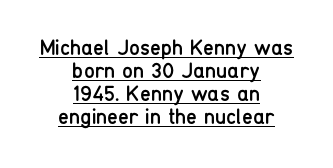
Q: Is the text bold? A: No.
Q: Is the text italic (slanted)? A: No, it is upright.
Q: Is the text underlined? A: Yes.
Q: How is the paragraph aligned? A: Centered.
Q: Is the spacing between letters normal or unusually wide? A: Normal.
Q: Is the spacing between lines tight, normal or loose? A: Tight.
